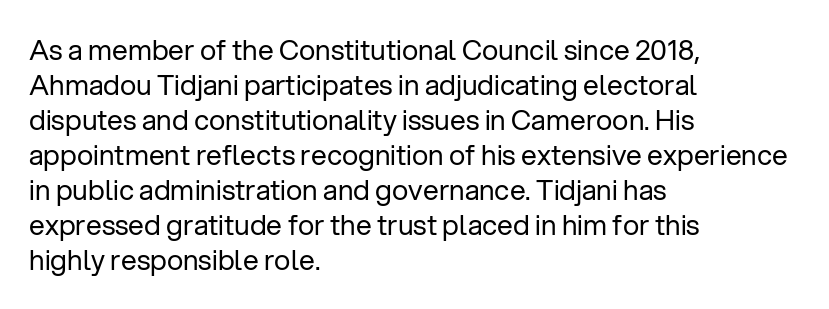
{"serif": "no", "italic": "no", "bold": "no", "weight": "regular", "width": "normal", "stroke_contrast": "low", "x_height": "medium", "monospaced": "no", "underline": "no", "align": "left", "line_spacing": "normal", "line_spacing_ratio": 1.25, "letter_spacing": "normal", "letter_spacing_em": 0.0, "glyph_px": 28}
